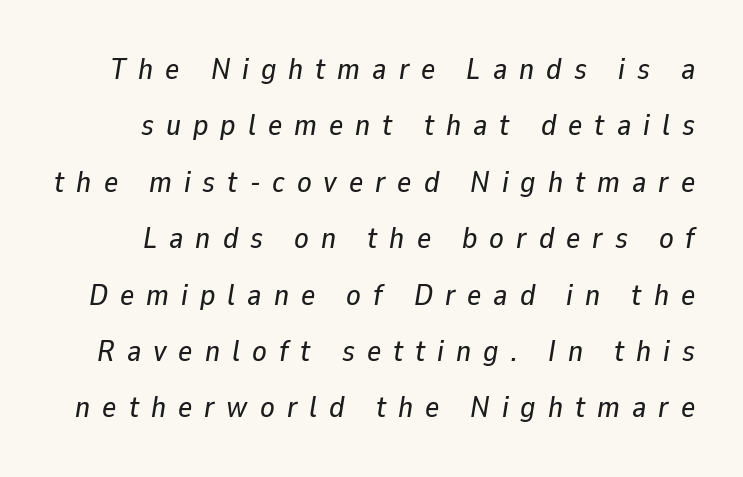
The image shows 30 px text type, italic (leaning right); set line spacing 1.88x, unusually wide letter spacing (+0.4 em), not underlined; low stroke contrast and a medium x-height.
